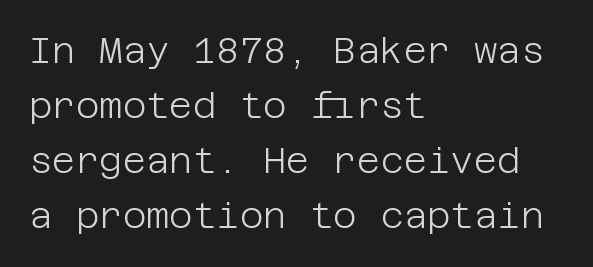
Q: Is the text bold? A: No.
Q: Is the text italic (slanted)? A: No, it is upright.
Q: Is the typeface a serif or a sans-serif typeface? A: Sans-serif.
Q: Is the text underlined? A: No.
Q: How is the paragraph aligned? A: Left-aligned.
Q: Is the spacing between letters normal or unusually wide? A: Normal.
Q: Is the spacing between lines tight, normal or loose? A: Normal.
Q: Width (condensed, normal, or wide)? A: Normal.
Q: Stroke contrast? A: Low.
Q: x-height? A: Large.
